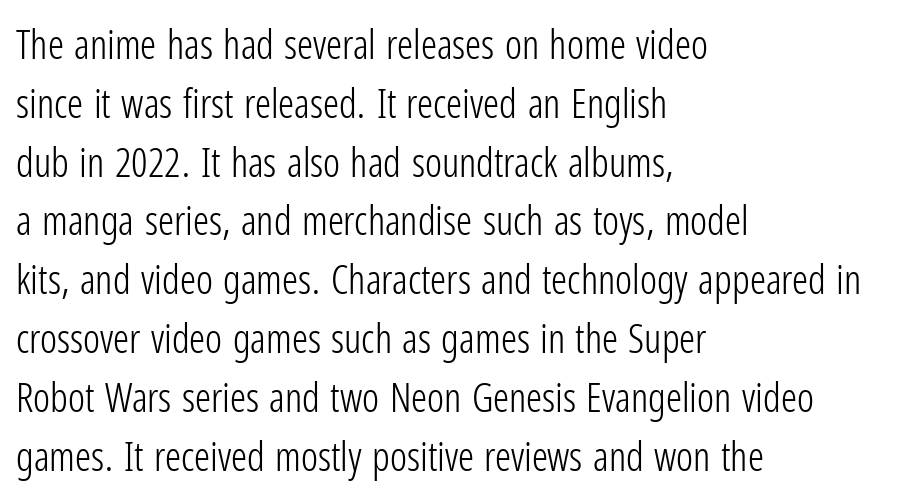
The image shows 40 px light, condensed sans-serif type, upright; set left-aligned, normal line spacing (1.47x), normal letter spacing, not underlined; low stroke contrast and a medium x-height.
